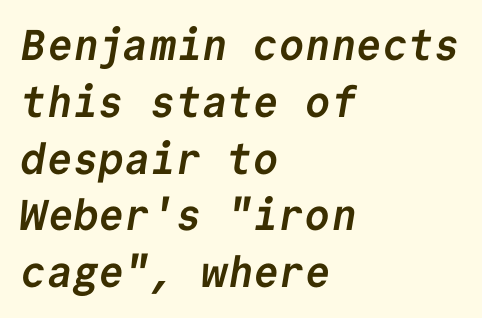
The image shows 43 px semibold sans-serif type, monospaced; set left-aligned, normal line spacing (1.32x), normal letter spacing, not underlined; low stroke contrast and a medium x-height.
